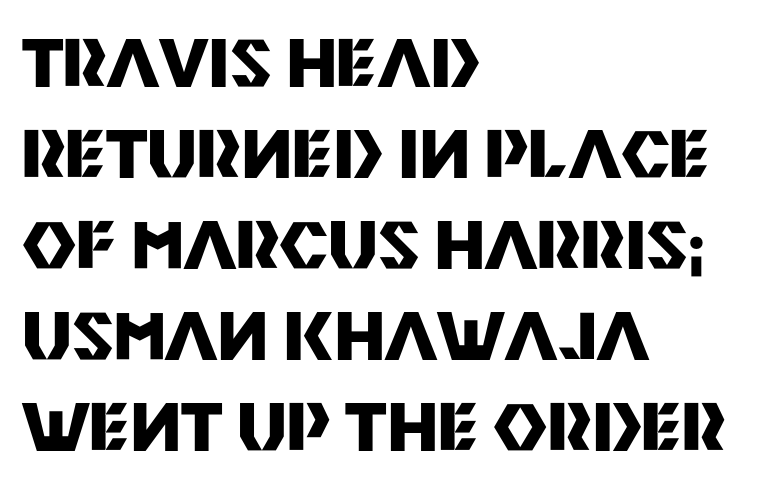
Leading matches the norm, producing a regular column. This sample uses a sans-serif face. A full-strength bold gives these letters their thick strokes. The lettering holds an erect, upright posture throughout. Descender tails drop into unmarked territory. The letterforms sit shoulder to shoulder at normal distance.
